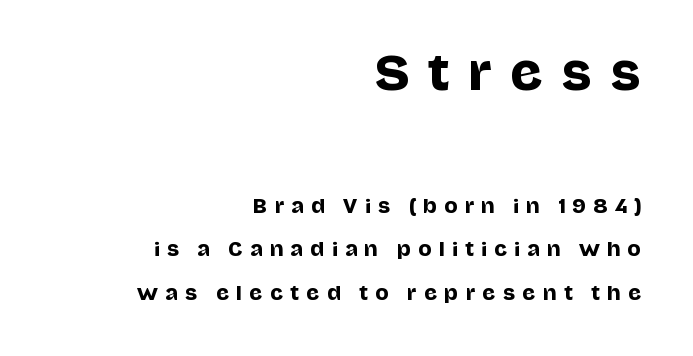
The image shows 45 px sans-serif type, upright; set right-aligned, loose line spacing (2.42x), unusually wide letter spacing (+0.4 em), not underlined; the first (top) block is 2.5x larger; low stroke contrast and a large x-height.
